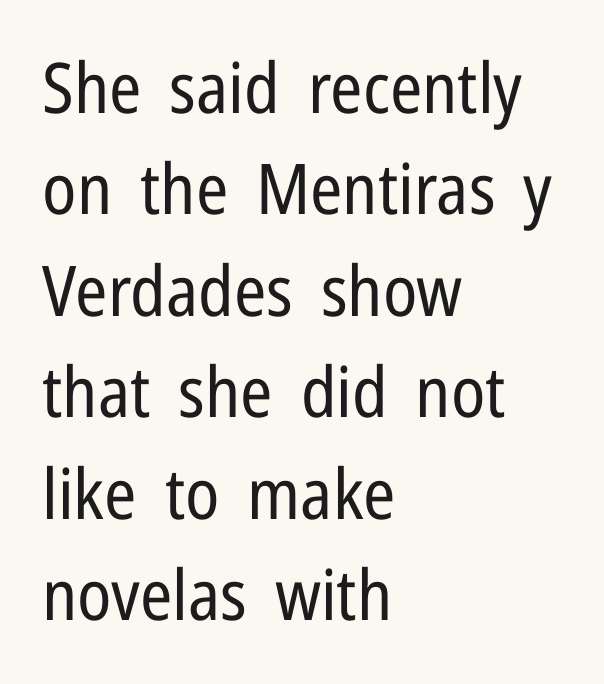
The image shows 70 px regular-weight, condensed sans-serif type, upright; set left-aligned, normal line spacing (1.45x), normal letter spacing, not underlined; low stroke contrast and a medium x-height.
